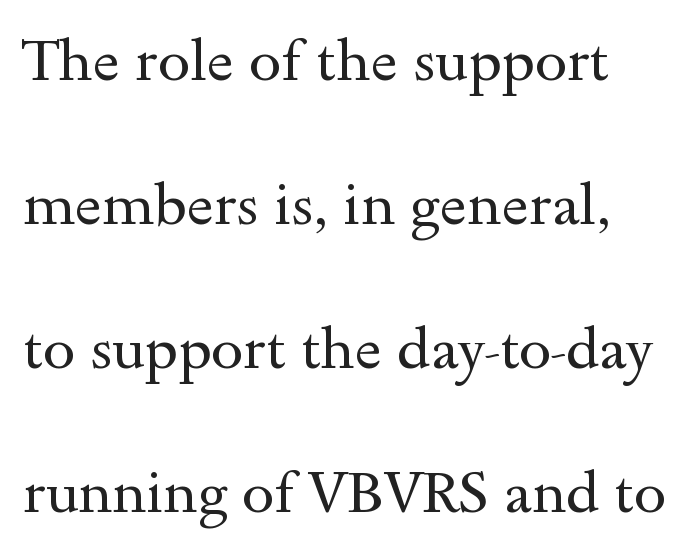
Style check: upright. Is the letter spacing exaggerated? No — it looks like the ordinary default. The string is rendered with underlining switched off. Think of a printed novel: that variable character pitch is what you see here. Vertically, the passage feels expansive, rows floating well apart. On a weight scale, this lands at 450 or below.
